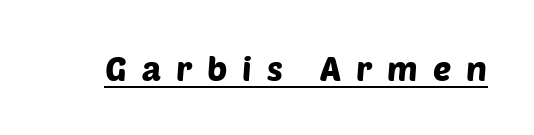
{"serif": "no", "width": "normal", "stroke_contrast": "low", "x_height": "large", "monospaced": "no", "underline": "yes", "letter_spacing": "wide", "letter_spacing_em": 0.44, "glyph_px": 34}
